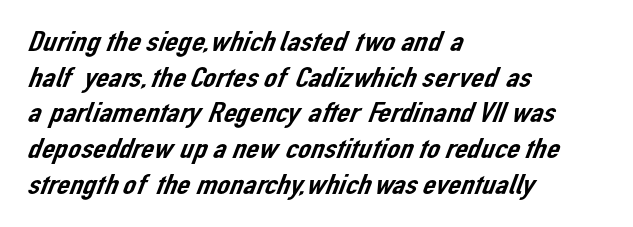
{"serif": "no", "width": "normal", "stroke_contrast": "low", "x_height": "medium", "monospaced": "no", "underline": "no", "align": "left", "line_spacing_ratio": 1.23, "letter_spacing": "normal", "letter_spacing_em": 0.0, "glyph_px": 29}
